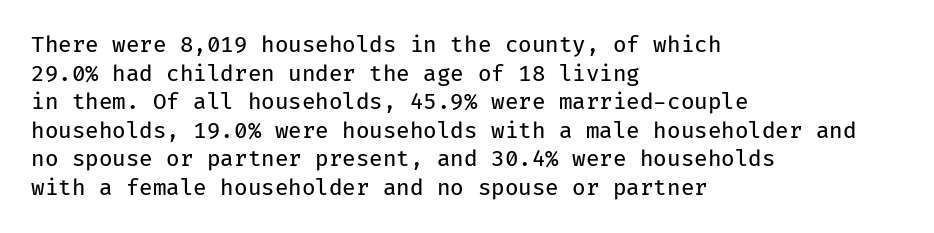
The image shows 22 px text type, upright; set left-aligned, normal line spacing (1.3x), normal letter spacing, not underlined.
